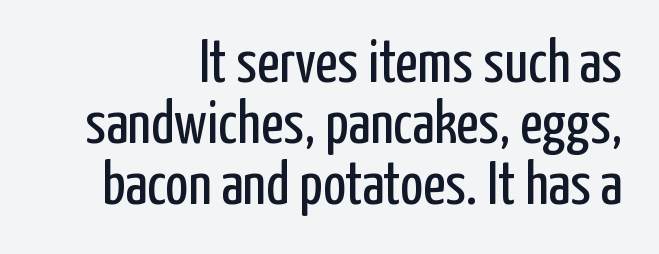
The image shows 61 px regular-weight, condensed sans-serif type, upright; set right-aligned, tight line spacing (1.0x), normal letter spacing, not underlined; low stroke contrast and a medium x-height.
